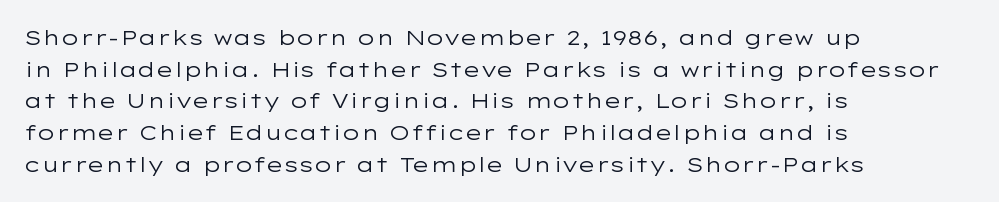
{"italic": "no", "bold": "no", "underline": "no", "align": "left", "line_spacing": "normal", "line_spacing_ratio": 1.51, "letter_spacing": "normal", "letter_spacing_em": 0.0, "glyph_px": 21}
